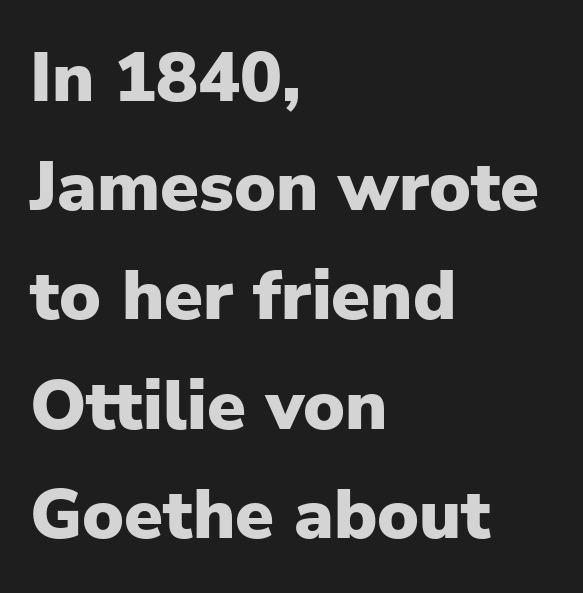
The image shows 70 px heavy sans-serif type, upright; set left-aligned, normal line spacing (1.56x), normal letter spacing, not underlined; low stroke contrast and a medium x-height.
